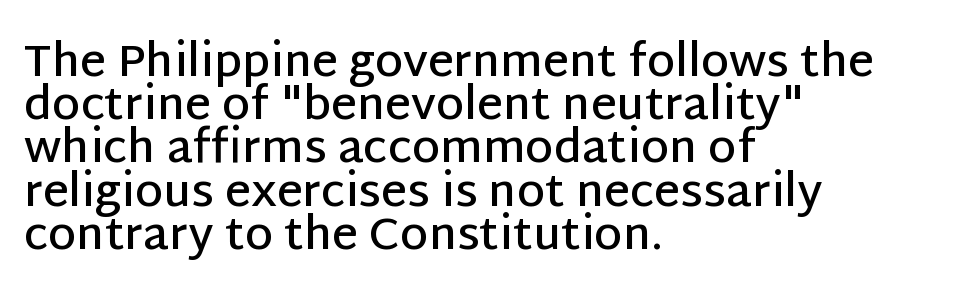
The image shows 45 px semibold sans-serif type, upright; set left-aligned, tight line spacing (0.96x), normal letter spacing, not underlined; low stroke contrast and a large x-height.
